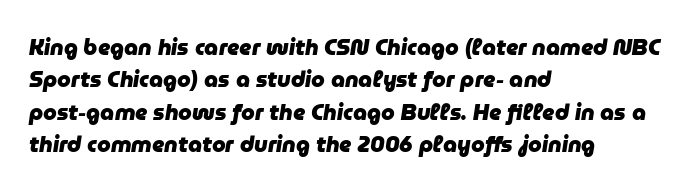
Short note: letters normally spaced. Casual observation: everything's shoved over to the left. Slant detected: the letters are inclined. Leading: standard. Glance below the letters and you will spot only blank space.
